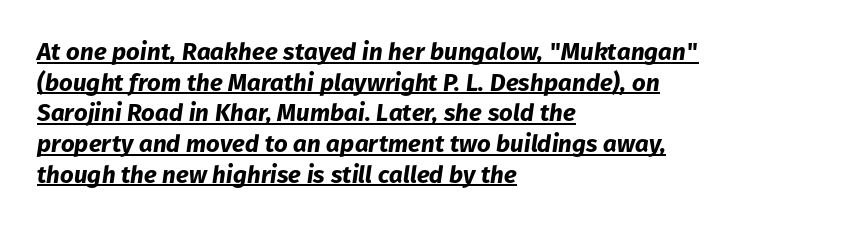
Q: Is the text bold? A: Yes.
Q: Is the text italic (slanted)? A: Yes, it leans right by about 8 degrees.
Q: Is the text underlined? A: Yes.
Q: How is the paragraph aligned? A: Left-aligned.
Q: Is the spacing between letters normal or unusually wide? A: Normal.
Q: Is the spacing between lines tight, normal or loose? A: Normal.
